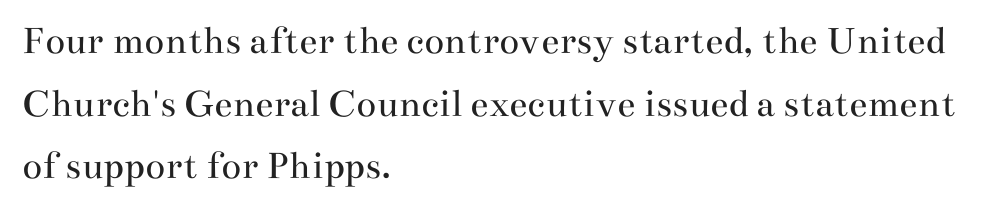
Q: Is the text bold? A: No.
Q: Is the text italic (slanted)? A: No, it is upright.
Q: Is the typeface a serif or a sans-serif typeface? A: Serif.
Q: Is the text underlined? A: No.
Q: How is the paragraph aligned? A: Left-aligned.
Q: Is the spacing between letters normal or unusually wide? A: Normal.
Q: Is the spacing between lines tight, normal or loose? A: Normal.
Q: Width (condensed, normal, or wide)? A: Wide.
Q: Stroke contrast? A: Medium.
Q: x-height? A: Small.
Q: Monospaced? A: No.
